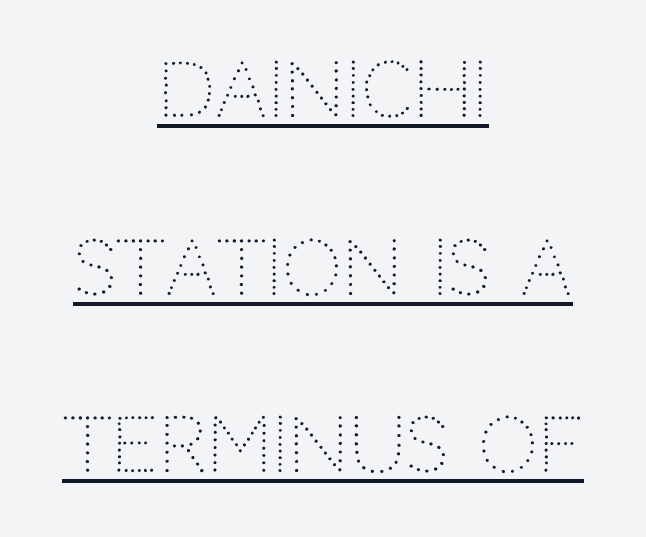
This is not heavy type; no bold has been used. Serifs: no, the terminals of the letterforms are clean. Baseline-to-baseline distance is far greater than the letter height. Tracking value appears to be zero — textbook default spacing.
